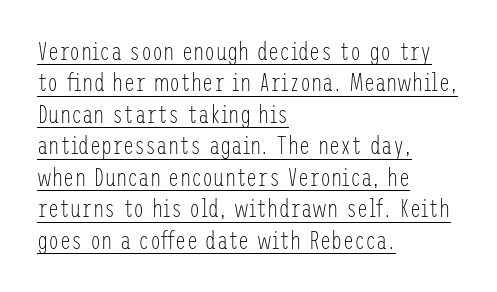
These lines keep a tight, regular rhythm from letter to letter. When letters stand straight like this, we call the style roman or upright. The block of text has a typical density, with ordinary space between rows. Each stroke keeps to a modest, everyday thickness or less. In CSS terms this would be text-align: left. Glance below the letters and you will spot a drawn line.
